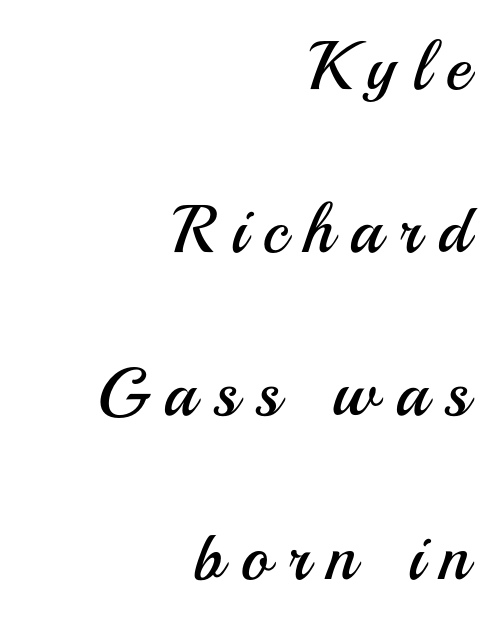
{"serif": "no", "bold": "no", "weight": "regular", "width": "normal", "stroke_contrast": "medium", "x_height": "small", "monospaced": "no", "underline": "no", "align": "right", "line_spacing": "loose", "line_spacing_ratio": 2.4, "letter_spacing": "wide", "letter_spacing_em": 0.24, "glyph_px": 68}
